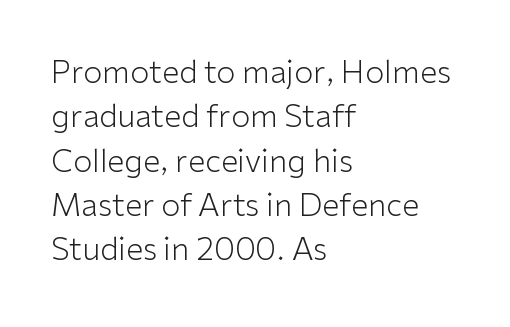
{"serif": "no", "italic": "no", "bold": "no", "weight": "light", "width": "normal", "stroke_contrast": "low", "x_height": "medium", "monospaced": "no", "underline": "no", "align": "left", "line_spacing": "normal", "line_spacing_ratio": 1.43, "letter_spacing": "normal", "letter_spacing_em": 0.0, "glyph_px": 31}
